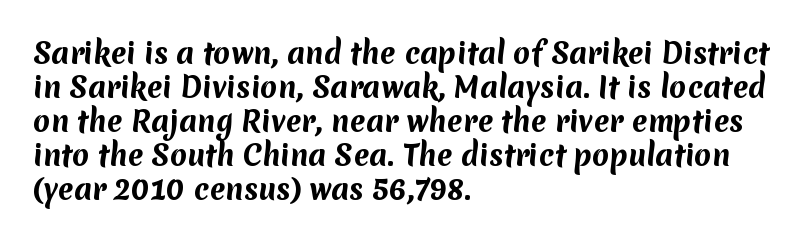
The image shows 28 px bold sans-serif type; set left-aligned, line spacing 1.21x, normal letter spacing, not underlined; medium stroke contrast and a medium x-height.
